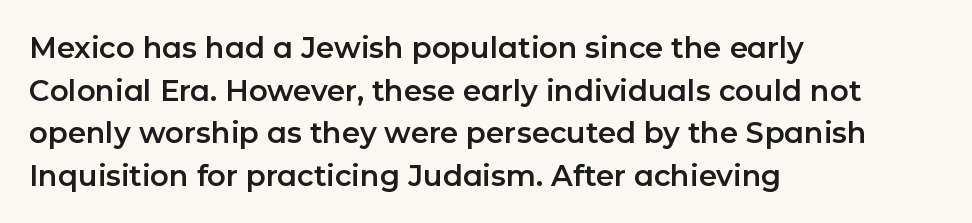
The image shows 29 px sans-serif type, upright; set left-aligned, normal line spacing (1.47x), normal letter spacing, not underlined; low stroke contrast and a medium x-height.
